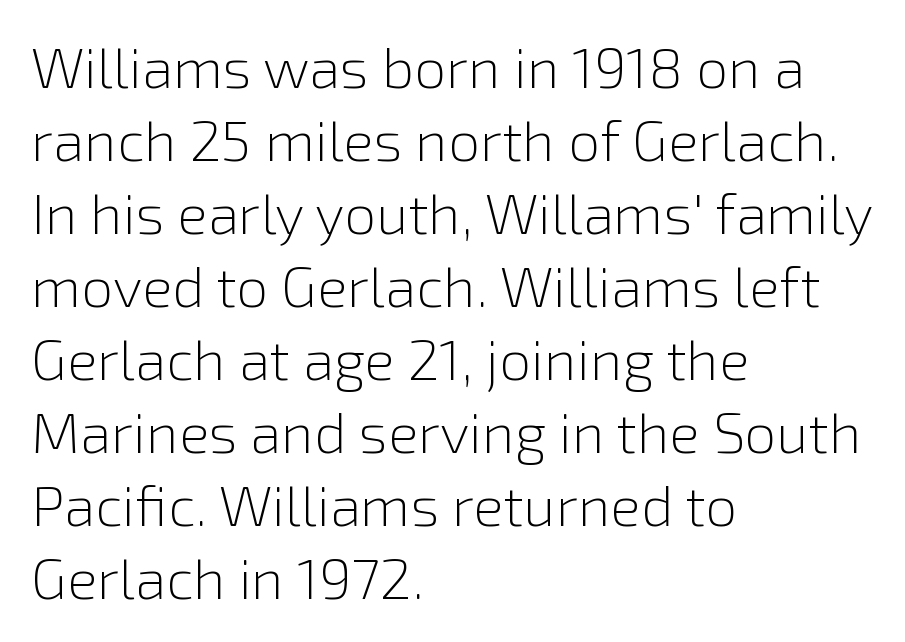
Q: Is the text bold? A: No.
Q: Is the text italic (slanted)? A: No, it is upright.
Q: Is the typeface a serif or a sans-serif typeface? A: Sans-serif.
Q: Is the text underlined? A: No.
Q: How is the paragraph aligned? A: Left-aligned.
Q: Is the spacing between letters normal or unusually wide? A: Normal.
Q: Is the spacing between lines tight, normal or loose? A: Normal.
Q: Width (condensed, normal, or wide)? A: Normal.
Q: x-height? A: Medium.
Q: Monospaced? A: No.
